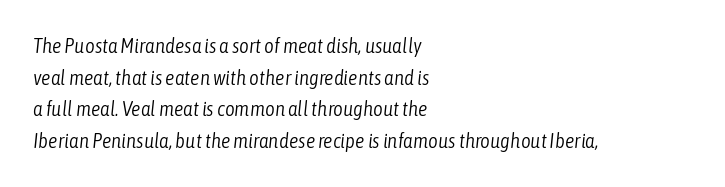
Underline: absent. Leading: standard. A light-to-regular cut is what we see here. Tracking value appears to be zero — textbook default spacing. These lines are set flush left with a ragged right edge.
